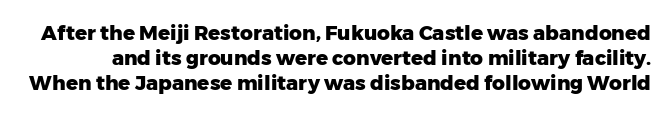
Q: Is the text bold? A: Yes.
Q: Is the text italic (slanted)? A: No, it is upright.
Q: Is the text underlined? A: No.
Q: Is the spacing between letters normal or unusually wide? A: Normal.
